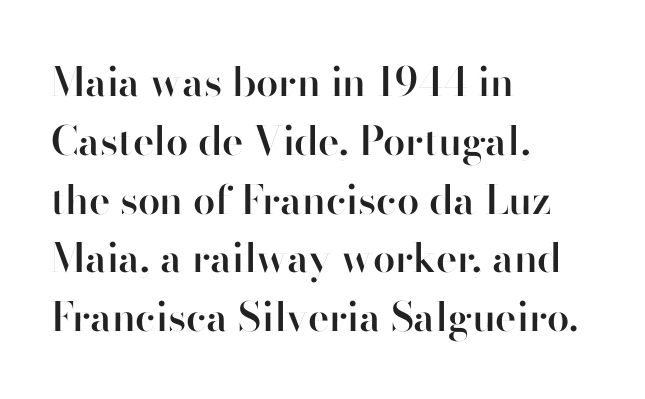
{"serif": "no", "italic": "no", "bold": "semi", "weight": "semibold", "width": "normal", "stroke_contrast": "high", "x_height": "small", "monospaced": "no", "underline": "no", "align": "left", "line_spacing": "normal", "line_spacing_ratio": 1.47, "letter_spacing": "normal", "letter_spacing_em": 0.0, "glyph_px": 40}
